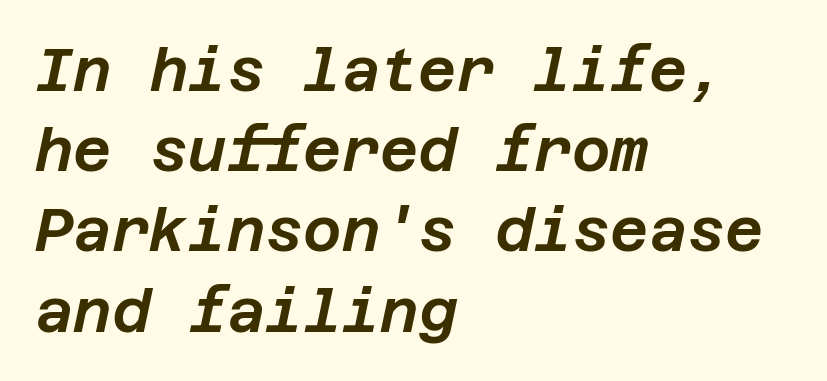
Q: Is the text italic (slanted)? A: Yes, it leans right by about 12 degrees.
Q: Is the text underlined? A: No.
Q: How is the paragraph aligned? A: Left-aligned.
Q: Is the spacing between letters normal or unusually wide? A: Normal.
Q: Is the spacing between lines tight, normal or loose? A: Normal.
Q: Width (condensed, normal, or wide)? A: Normal.
Q: Stroke contrast? A: Low.
Q: x-height? A: Large.
